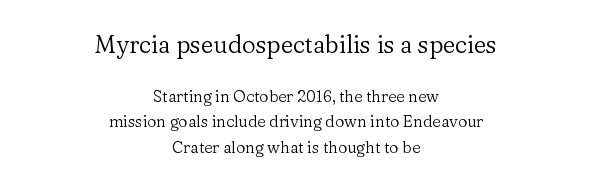
Q: Is the text bold? A: No.
Q: Is the text italic (slanted)? A: No, it is upright.
Q: Is the text underlined? A: No.
Q: How is the paragraph aligned? A: Centered.
Q: Is the spacing between letters normal or unusually wide? A: Normal.
Q: Is the spacing between lines tight, normal or loose? A: Normal.
Q: Which block of text is set in a larger size, the first (top) or the second (bottom)? A: The first (top) one.
